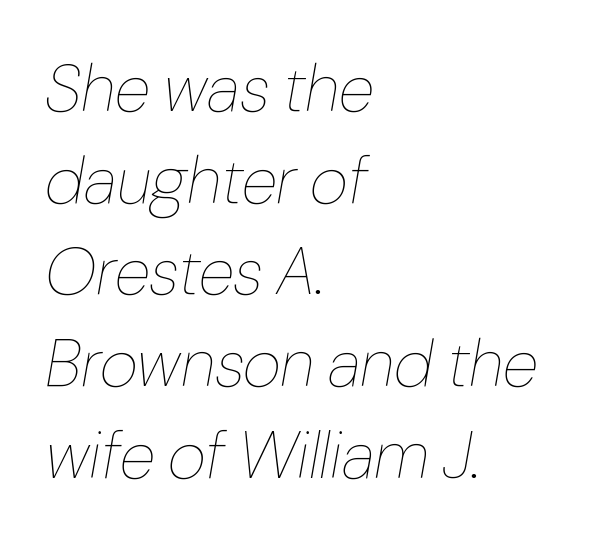
Q: Is the text bold? A: No.
Q: Is the text italic (slanted)? A: Yes, it leans right by about 10 degrees.
Q: Is the text underlined? A: No.
Q: How is the paragraph aligned? A: Left-aligned.
Q: Is the spacing between letters normal or unusually wide? A: Normal.
Q: Is the spacing between lines tight, normal or loose? A: Normal.
Q: Width (condensed, normal, or wide)? A: Normal.
Q: Stroke contrast? A: Low.
Q: x-height? A: Medium.
Q: Monospaced? A: No.
